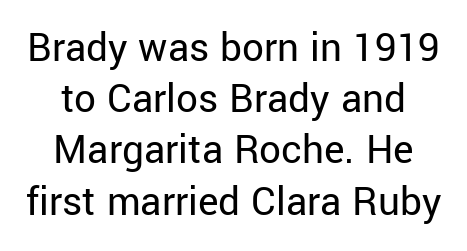
Is the letter spacing exaggerated? No — it looks like the ordinary default. Weight: in the light-to-regular range. Notice how the stems are strictly vertical — no italics here. Is the block centered? Yes — each line is placed symmetrically about the middle. Think of a printed novel: that variable character pitch is what you see here. The characters display no serif detailing; their extremities are plain.
